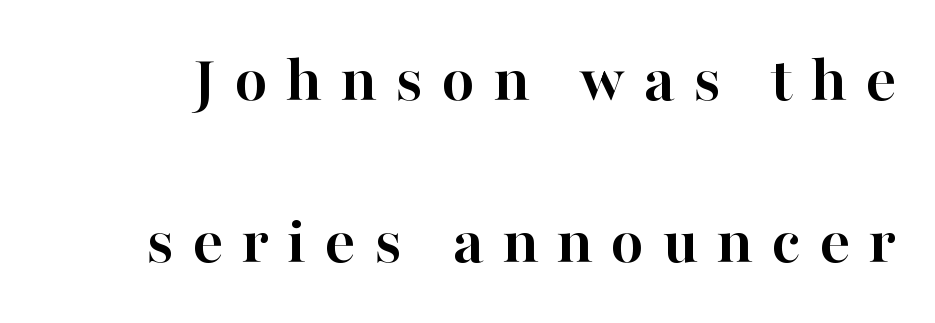
Descenders hang freely into open space. Old-style or modern, the face here clearly has serifs. Posture: vertical. These lines are rendered in a variable-pitch font.
